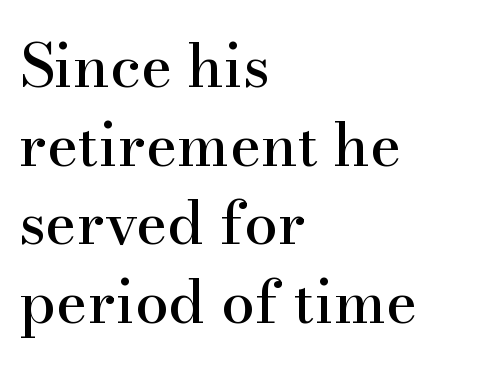
{"serif": "yes", "italic": "no", "width": "normal", "stroke_contrast": "high", "x_height": "small", "monospaced": "no", "underline": "no", "align": "left", "line_spacing": "normal", "line_spacing_ratio": 1.31, "letter_spacing": "normal", "letter_spacing_em": 0.0, "glyph_px": 60}
